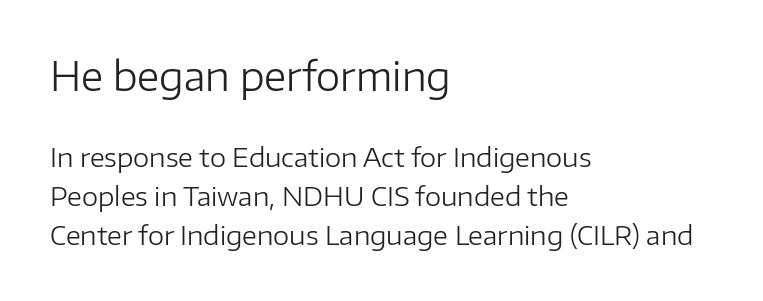
Q: Is the text bold? A: No.
Q: Is the text italic (slanted)? A: No, it is upright.
Q: Is the typeface a serif or a sans-serif typeface? A: Sans-serif.
Q: Is the text underlined? A: No.
Q: How is the paragraph aligned? A: Left-aligned.
Q: Is the spacing between letters normal or unusually wide? A: Normal.
Q: Is the spacing between lines tight, normal or loose? A: Normal.
Q: Which block of text is set in a larger size, the first (top) or the second (bottom)? A: The first (top) one.
Q: Width (condensed, normal, or wide)? A: Normal.
Q: Stroke contrast? A: Low.
Q: x-height? A: Medium.
Q: Monospaced? A: No.
